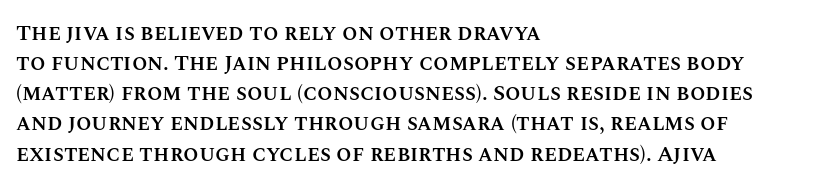
The rows are spaced the way most documents space them. Default kerning and tracking; the words read as compact shapes. Reading down the block, your eye returns to a fixed left position each line. The lettering stays uniformly vertical, giving the passage a roman look. Set as a demibold, roughly 600 on the weight scale.
